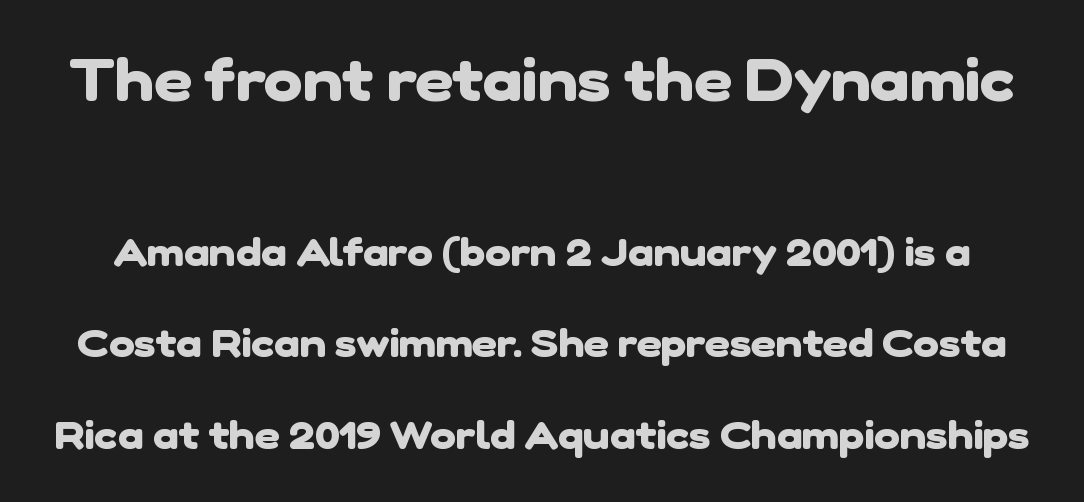
Q: Is the text bold? A: Yes.
Q: Is the typeface a serif or a sans-serif typeface? A: Sans-serif.
Q: Is the text underlined? A: No.
Q: Is the spacing between letters normal or unusually wide? A: Normal.
Q: Is the spacing between lines tight, normal or loose? A: Loose.
Q: Which block of text is set in a larger size, the first (top) or the second (bottom)? A: The first (top) one.
Q: Width (condensed, normal, or wide)? A: Normal.
Q: Stroke contrast? A: Low.
Q: x-height? A: Medium.
Q: Monospaced? A: No.
